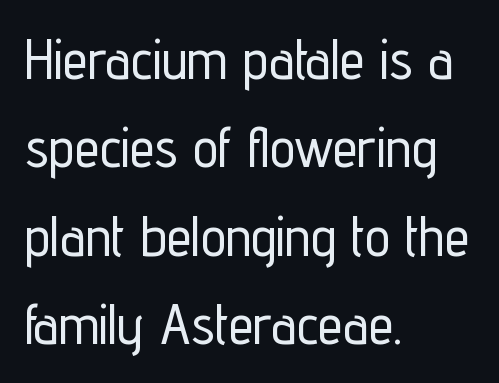
{"serif": "no", "italic": "no", "width": "condensed", "stroke_contrast": "low", "x_height": "medium", "monospaced": "no", "underline": "no", "align": "left", "line_spacing": "normal", "line_spacing_ratio": 1.58, "letter_spacing": "normal", "letter_spacing_em": 0.0, "glyph_px": 56}
